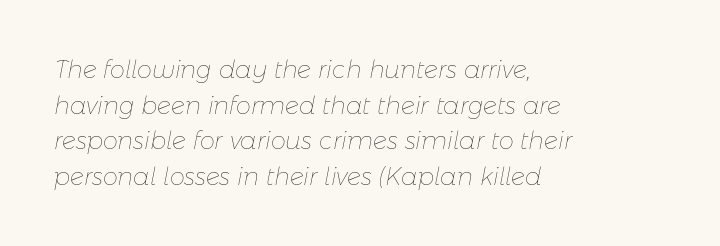
Stems and bowls with no extra thickness — not bold. The specimen reads as italic at a glance. Rule under the text: the space is simply empty. Nothing unusual about the tracking: characters are spaced as the font intends.
